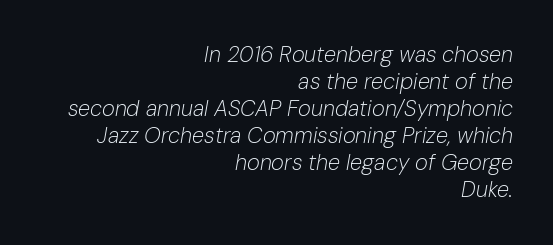
Think standard paragraph weight, or any step lighter than that. The area under the type is left untouched. Tracking value appears to be zero — textbook default spacing. Leftover space on each line is placed entirely before the opening word. Rendered with sloped, italic letterforms.
